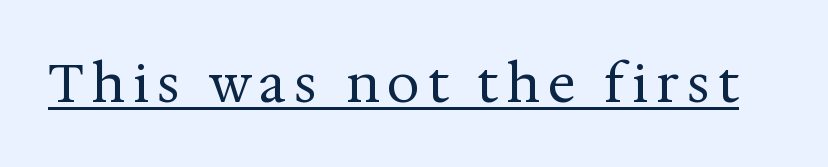
{"serif": "yes", "italic": "no", "bold": "no", "weight": "regular", "width": "normal", "stroke_contrast": "medium", "x_height": "medium", "monospaced": "no", "underline": "yes", "glyph_px": 52}
